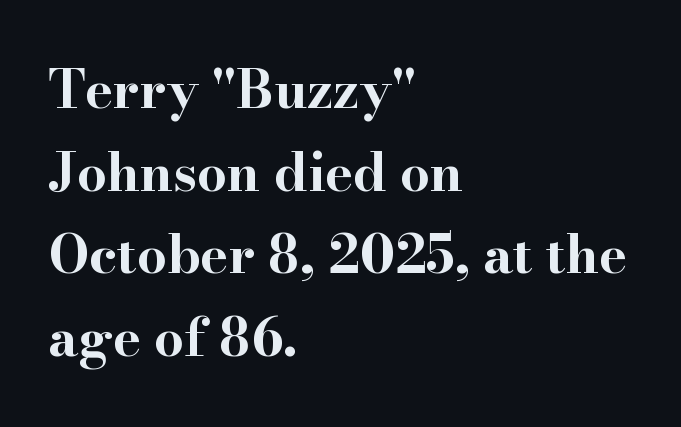
The image shows 53 px bold, wide serif type, upright; set left-aligned, normal line spacing (1.56x), normal letter spacing, not underlined; high stroke contrast and a small x-height.
